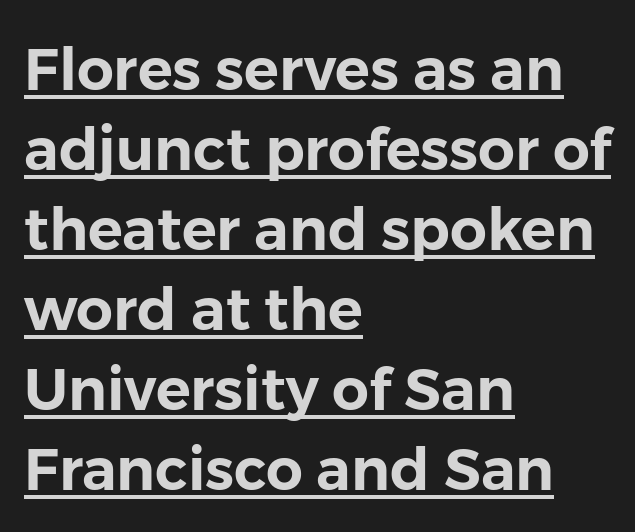
Q: Is the text italic (slanted)? A: No, it is upright.
Q: Is the typeface a serif or a sans-serif typeface? A: Sans-serif.
Q: Is the text underlined? A: Yes.
Q: How is the paragraph aligned? A: Left-aligned.
Q: Is the spacing between letters normal or unusually wide? A: Normal.
Q: Is the spacing between lines tight, normal or loose? A: Normal.
Q: Width (condensed, normal, or wide)? A: Normal.
Q: Stroke contrast? A: Low.
Q: x-height? A: Medium.
Q: Monospaced? A: No.
